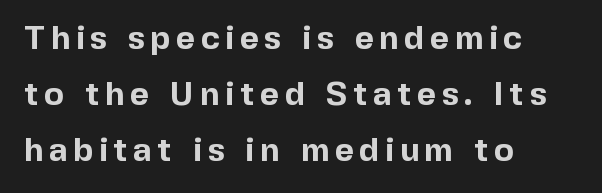
Observe the absence of serifs on each vertical stroke in this sample. This sample has the flowing, uneven cadence of proportional lettering. This sample uses an upright cut, with every glyph sitting square on the baseline. Lines of text with bare space underneath. The glyphs have the mass of a bold cut. Every row of glyphs begins at an identical x-position on the left.
